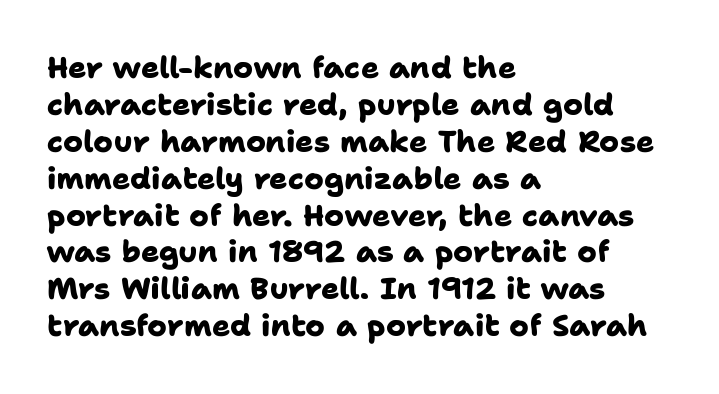
The image shows 30 px heavy sans-serif type; set left-aligned, line spacing 1.23x, normal letter spacing, not underlined; low stroke contrast and a medium x-height.
